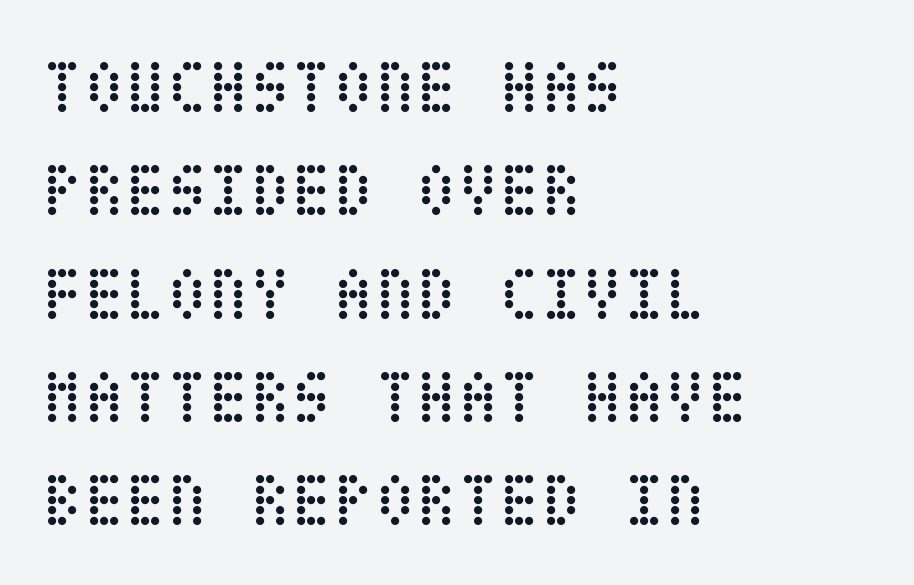
Q: Is the text bold? A: No.
Q: Is the text italic (slanted)? A: No, it is upright.
Q: Is the text underlined? A: No.
Q: How is the paragraph aligned? A: Left-aligned.
Q: Is the spacing between letters normal or unusually wide? A: Normal.
Q: Is the spacing between lines tight, normal or loose? A: Normal.
Q: Width (condensed, normal, or wide)? A: Condensed.
Q: Stroke contrast? A: Low.
Q: x-height? A: Large.
